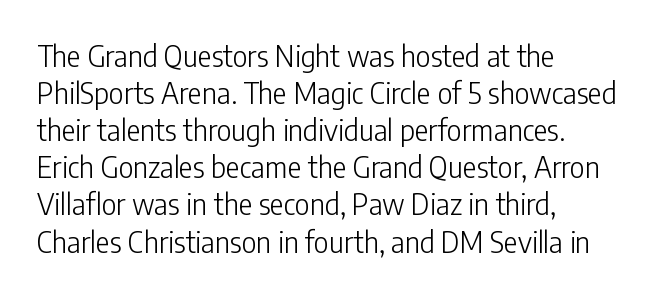
The foot of each line stays bare and open. The horizontal fit of the characters is conventional and even. A quiet, ordinary-to-light weight characterises the typeface. The passage shown is typeset with a sans-serif family. A typesetter would mark this as roman, not italic.
